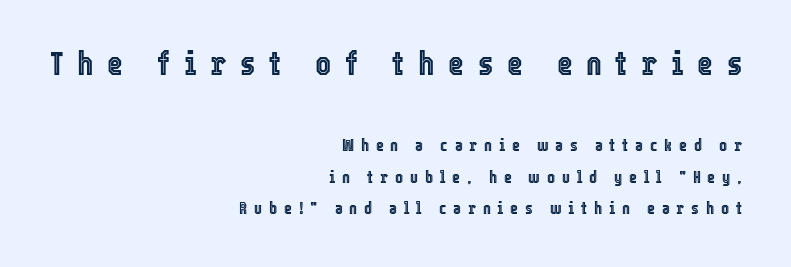
Characters remain perfectly vertical along every line. The letters advance in unequal steps, a hallmark of proportional type. The setting favours the right margin, as signatures and pull-quotes sometimes do. Characters follow at a spacing far wider than the type designer built in. Letters rest on an invisible, unmarked baseline. Size hierarchy here favors the leading block over the trailing one.
